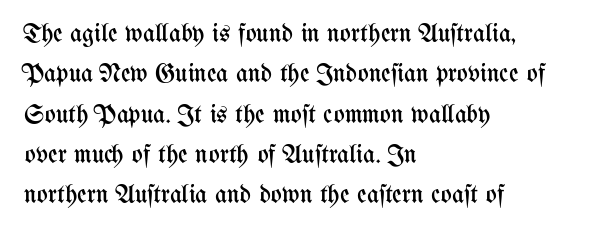
Q: Is the text bold? A: No.
Q: Is the text italic (slanted)? A: No, it is upright.
Q: Is the text underlined? A: No.
Q: How is the paragraph aligned? A: Left-aligned.
Q: Is the spacing between letters normal or unusually wide? A: Normal.
Q: Is the spacing between lines tight, normal or loose? A: Normal.
